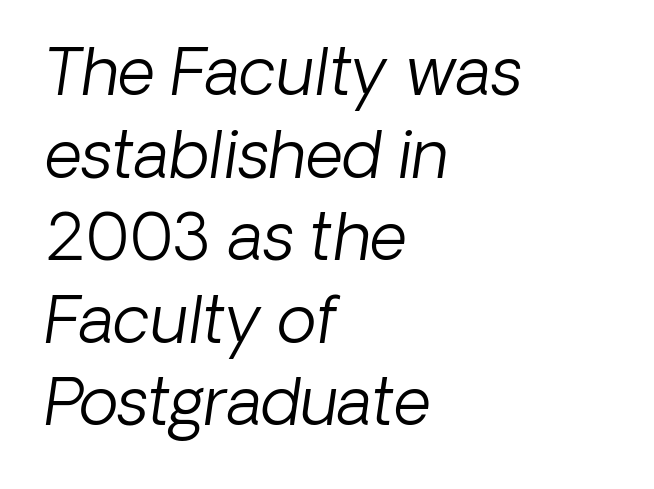
Q: Is the text bold? A: No.
Q: Is the typeface a serif or a sans-serif typeface? A: Sans-serif.
Q: Is the text underlined? A: No.
Q: How is the paragraph aligned? A: Left-aligned.
Q: Is the spacing between letters normal or unusually wide? A: Normal.
Q: Is the spacing between lines tight, normal or loose? A: Normal.
Q: Width (condensed, normal, or wide)? A: Normal.
Q: Stroke contrast? A: Low.
Q: x-height? A: Medium.
Q: Monospaced? A: No.
